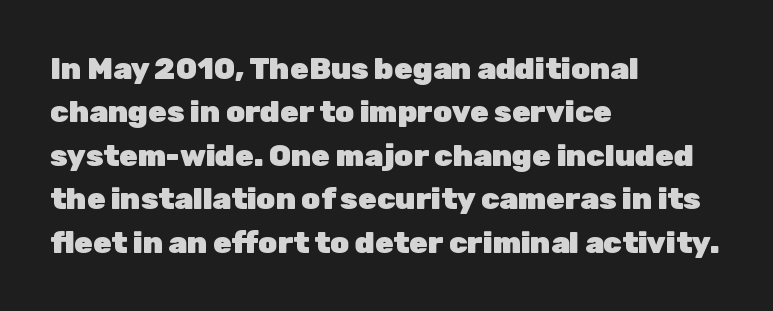
Q: Is the text bold? A: Yes.
Q: Is the text italic (slanted)? A: No, it is upright.
Q: Is the typeface a serif or a sans-serif typeface? A: Sans-serif.
Q: Is the text underlined? A: No.
Q: How is the paragraph aligned? A: Left-aligned.
Q: Is the spacing between letters normal or unusually wide? A: Normal.
Q: Is the spacing between lines tight, normal or loose? A: Normal.
Q: Width (condensed, normal, or wide)? A: Normal.
Q: Stroke contrast? A: Low.
Q: x-height? A: Medium.
Q: Monospaced? A: No.
